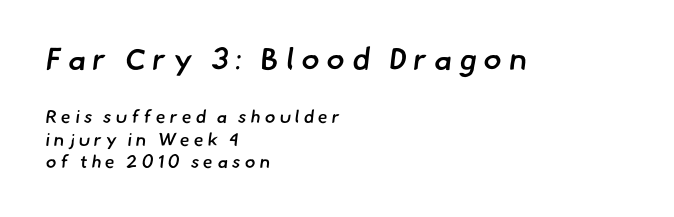
Q: Is the text bold? A: Semi-bold.
Q: Is the typeface a serif or a sans-serif typeface? A: Sans-serif.
Q: Is the text underlined? A: No.
Q: How is the paragraph aligned? A: Left-aligned.
Q: Is the spacing between letters normal or unusually wide? A: Unusually wide.
Q: Which block of text is set in a larger size, the first (top) or the second (bottom)? A: The first (top) one.
Q: Width (condensed, normal, or wide)? A: Normal.
Q: Stroke contrast? A: Low.
Q: x-height? A: Small.
Q: Monospaced? A: No.
